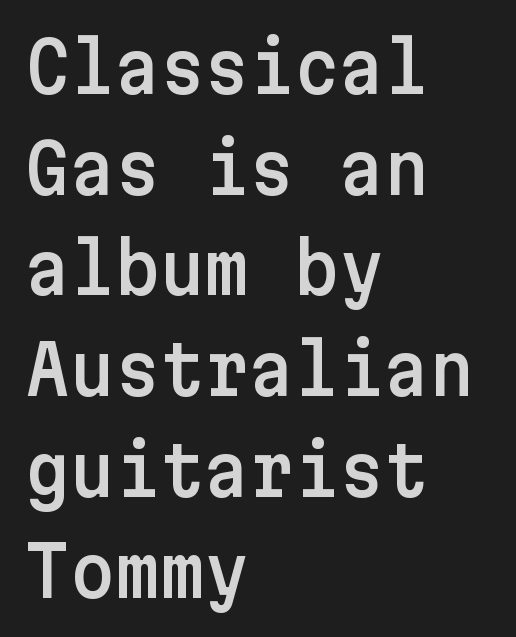
The image shows 69 px sans-serif type, upright; set left-aligned, normal line spacing (1.46x), normal letter spacing, not underlined; low stroke contrast and a medium x-height.
